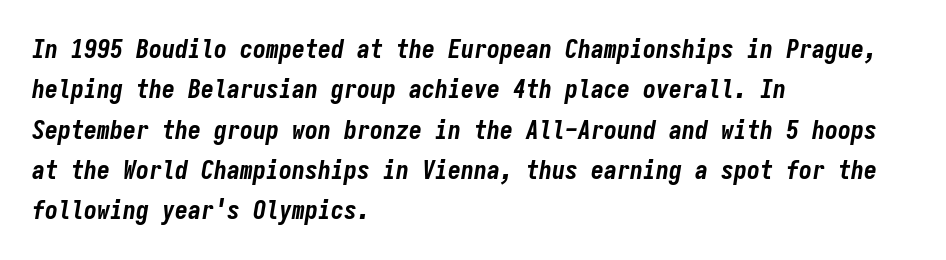
Baseline-to-baseline distance is the conventional proportion of letter height. Spacing between characters is what you'd get straight out of the box. Type without underlining. A classic flush-left, rag-right setting is used for this passage. These words are printed bold, with thick strokes throughout.
